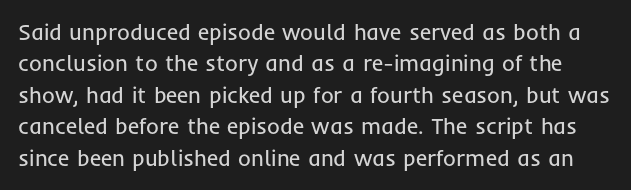
The cut favours lightness, reaching ordinary text weight at its darkest. The letters stand straight up with perfectly vertical stems. The strip under each line holds only bare page. Each word holds together tightly as a unit, with standard inter-letter gaps.
